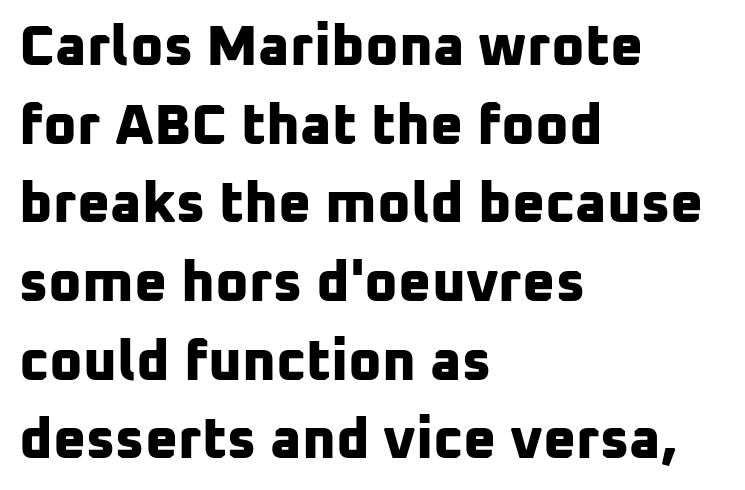
Q: Is the text bold? A: Yes.
Q: Is the typeface a serif or a sans-serif typeface? A: Sans-serif.
Q: Is the text underlined? A: No.
Q: How is the paragraph aligned? A: Left-aligned.
Q: Is the spacing between letters normal or unusually wide? A: Normal.
Q: Is the spacing between lines tight, normal or loose? A: Normal.
Q: Width (condensed, normal, or wide)? A: Normal.
Q: Stroke contrast? A: Low.
Q: x-height? A: Medium.
Q: Monospaced? A: No.
